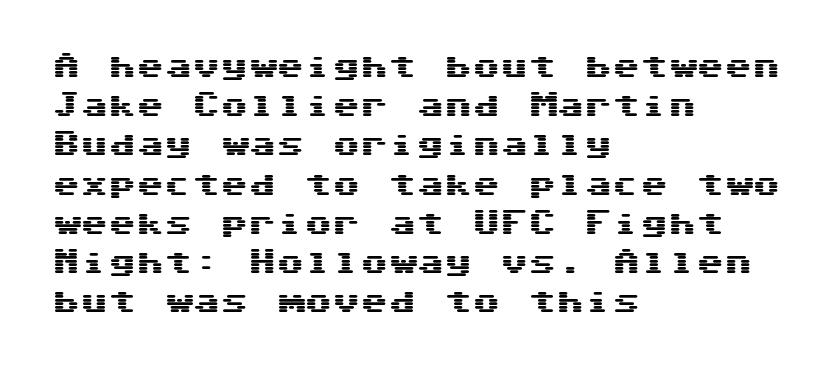
{"serif": "no", "italic": "no", "width": "wide", "stroke_contrast": "medium", "x_height": "medium", "underline": "no", "align": "left", "line_spacing": "normal", "line_spacing_ratio": 1.4, "letter_spacing": "normal", "letter_spacing_em": 0.0, "glyph_px": 28}
